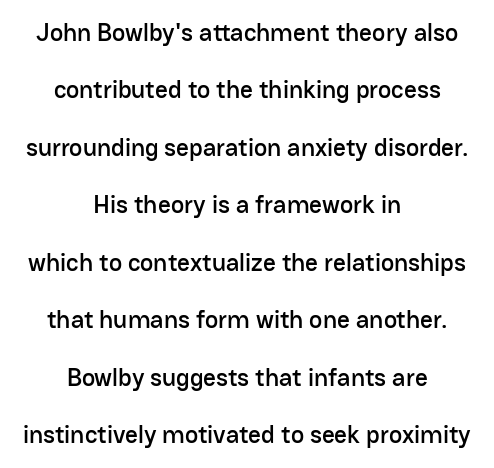
Q: Is the text italic (slanted)? A: No, it is upright.
Q: Is the text underlined? A: No.
Q: How is the paragraph aligned? A: Centered.
Q: Is the spacing between letters normal or unusually wide? A: Normal.
Q: Is the spacing between lines tight, normal or loose? A: Loose.
